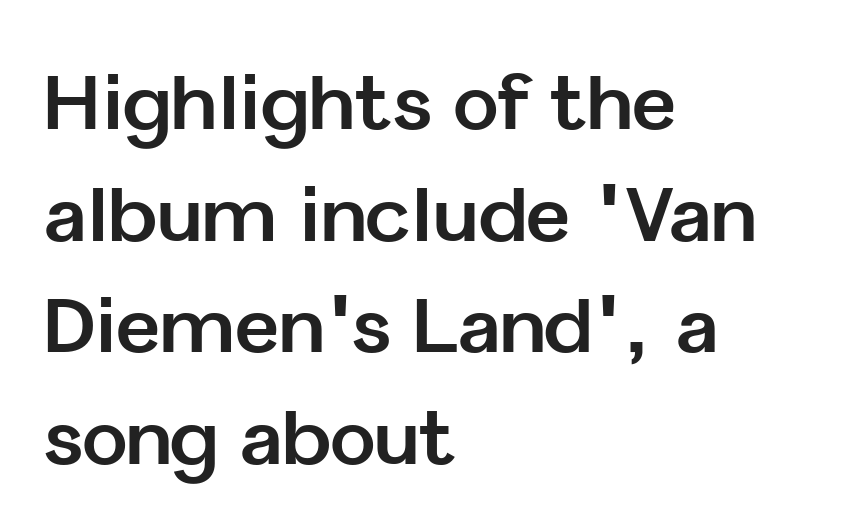
{"serif": "no", "italic": "no", "bold": "yes", "weight": "bold", "width": "normal", "stroke_contrast": "low", "x_height": "medium", "monospaced": "no", "underline": "no", "align": "left", "line_spacing": "normal", "line_spacing_ratio": 1.47, "letter_spacing": "normal", "letter_spacing_em": 0.0, "glyph_px": 76}
